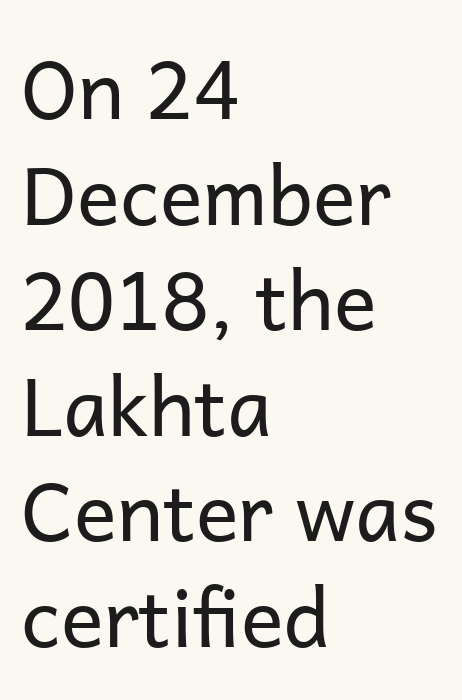
In terms of letterform style, serifs are entirely absent. Underlining? Definitely not there. Where is the straight margin? On the left. Stems here are at most as thick as an everyday book face. Notice how the stems are strictly vertical — no italics here.
